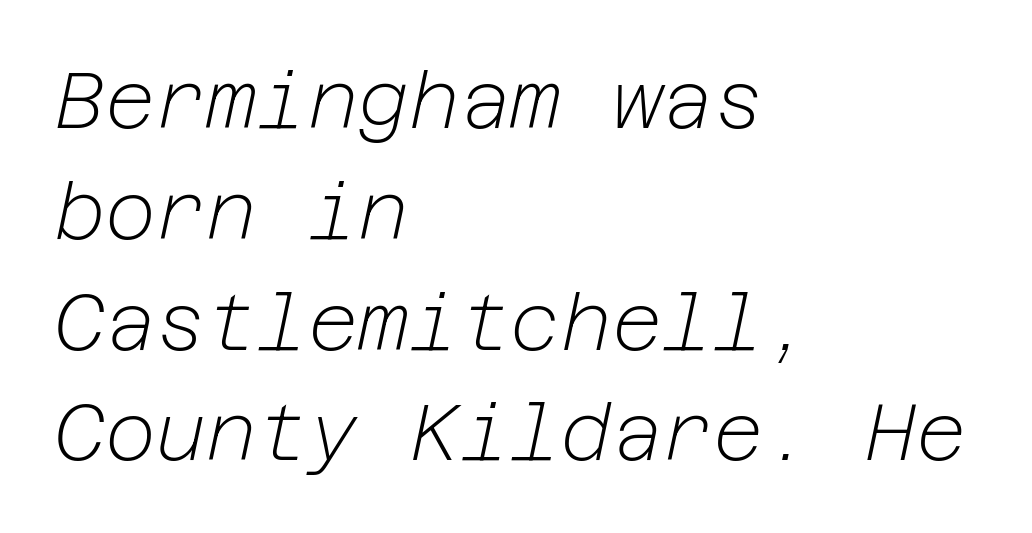
The image shows 78 px light type, italic (leaning right); set left-aligned, normal line spacing (1.42x), normal letter spacing, not underlined; low stroke contrast and a medium x-height.
